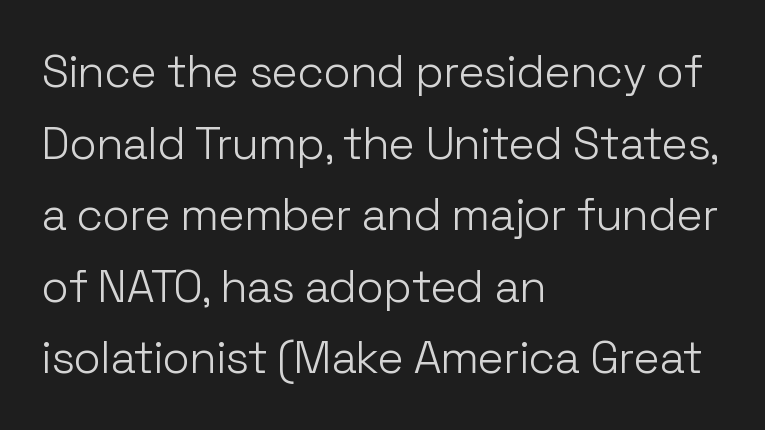
Q: Is the text bold? A: No.
Q: Is the text italic (slanted)? A: No, it is upright.
Q: Is the typeface a serif or a sans-serif typeface? A: Sans-serif.
Q: Is the text underlined? A: No.
Q: How is the paragraph aligned? A: Left-aligned.
Q: Is the spacing between letters normal or unusually wide? A: Normal.
Q: Is the spacing between lines tight, normal or loose? A: Normal.
Q: Width (condensed, normal, or wide)? A: Normal.
Q: Stroke contrast? A: Low.
Q: x-height? A: Medium.
Q: Monospaced? A: No.
